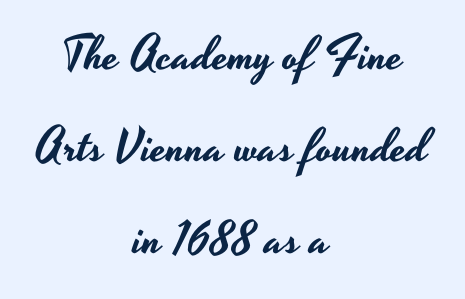
The image shows 47 px wide sans-serif type; set centered, loose line spacing (1.96x), normal letter spacing, not underlined; low stroke contrast and a small x-height.
